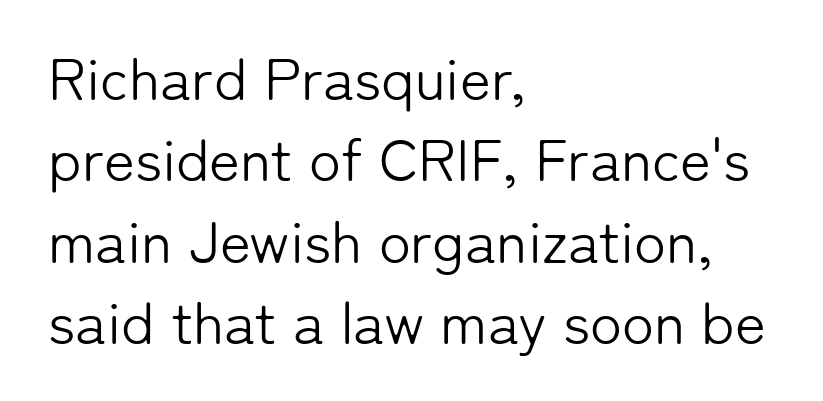
The image shows 59 px light sans-serif type, upright; set left-aligned, normal line spacing (1.38x), normal letter spacing, not underlined; low stroke contrast and a medium x-height.
